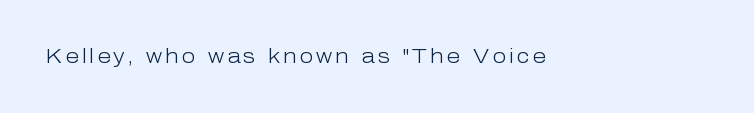
The image shows 20 px text type, upright; set not underlined.
